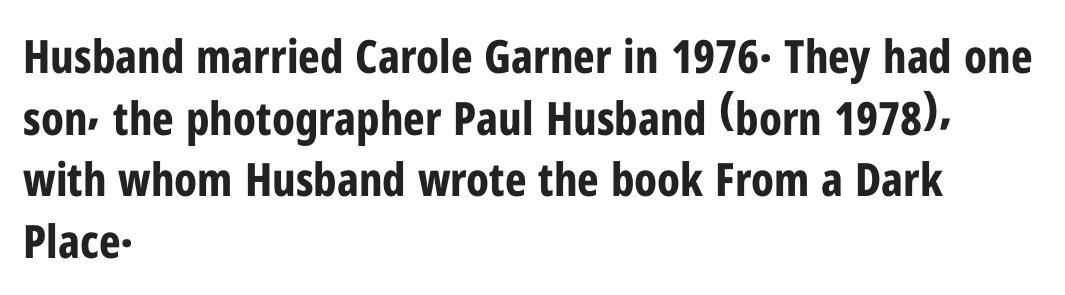
{"serif": "no", "italic": "no", "bold": "yes", "weight": "bold", "width": "condensed", "stroke_contrast": "low", "x_height": "medium", "monospaced": "no", "underline": "no", "align": "left", "line_spacing": "normal", "line_spacing_ratio": 1.34, "letter_spacing": "normal", "letter_spacing_em": 0.0, "glyph_px": 46}
